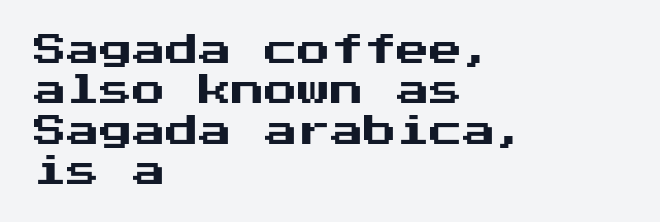
The image shows 33 px sans-serif type, upright; set left-aligned, line spacing 1.22x, normal letter spacing, not underlined; medium stroke contrast and a medium x-height.
